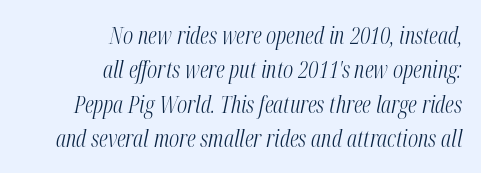
Q: Is the text bold? A: No.
Q: Is the text italic (slanted)? A: Yes, it leans right by about 12 degrees.
Q: Is the text underlined? A: No.
Q: How is the paragraph aligned? A: Right-aligned.
Q: Is the spacing between letters normal or unusually wide? A: Normal.
Q: Is the spacing between lines tight, normal or loose? A: Normal.
